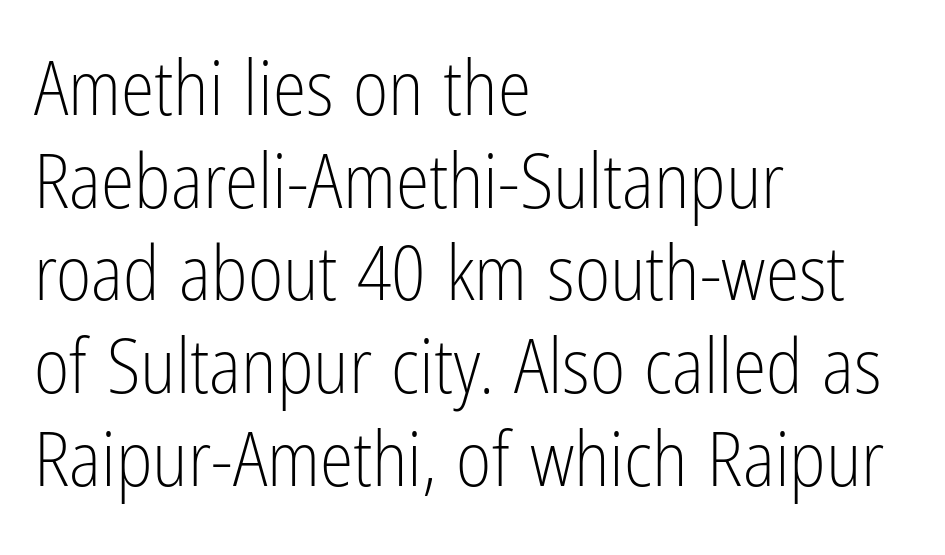
Q: Is the text bold? A: No.
Q: Is the text italic (slanted)? A: No, it is upright.
Q: Is the typeface a serif or a sans-serif typeface? A: Sans-serif.
Q: Is the text underlined? A: No.
Q: How is the paragraph aligned? A: Left-aligned.
Q: Is the spacing between letters normal or unusually wide? A: Normal.
Q: Width (condensed, normal, or wide)? A: Condensed.
Q: Stroke contrast? A: Low.
Q: x-height? A: Medium.
Q: Monospaced? A: No.
